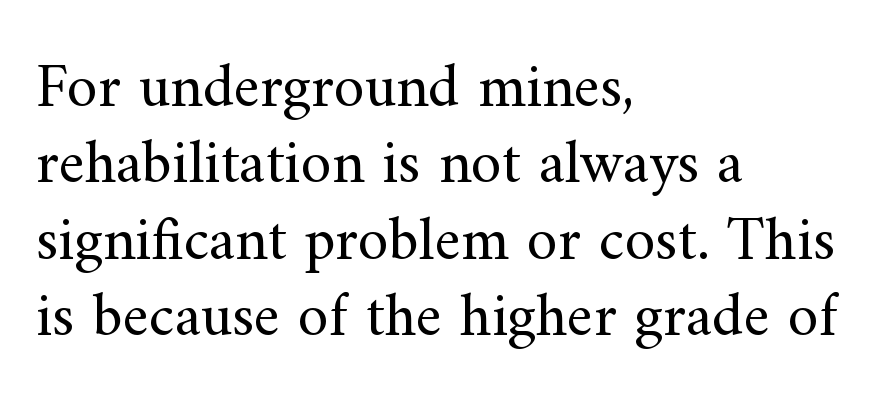
Q: Is the text bold? A: No.
Q: Is the text italic (slanted)? A: No, it is upright.
Q: Is the typeface a serif or a sans-serif typeface? A: Serif.
Q: Is the text underlined? A: No.
Q: How is the paragraph aligned? A: Left-aligned.
Q: Is the spacing between letters normal or unusually wide? A: Normal.
Q: Width (condensed, normal, or wide)? A: Normal.
Q: Stroke contrast? A: Medium.
Q: x-height? A: Small.
Q: Monospaced? A: No.
